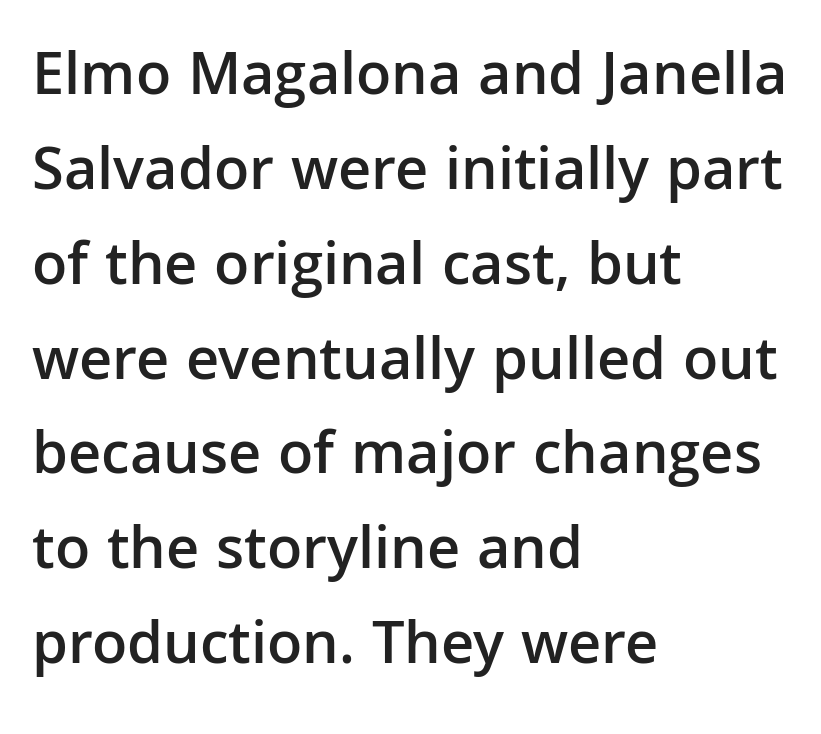
The image shows 62 px semibold sans-serif type, upright; set left-aligned, normal line spacing (1.53x), normal letter spacing, not underlined; low stroke contrast and a medium x-height.
